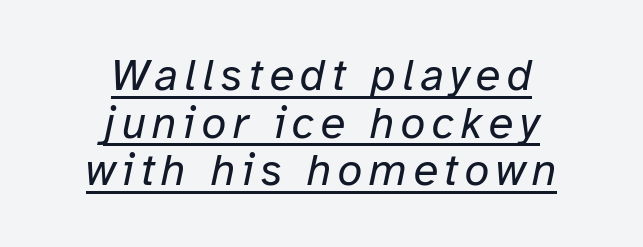
You could not count columns in this text — the font is proportionally spaced. Caption: face not bold, strokes unweighted. What decoration does the sample have? An underline. Tall strokes in this sample are angled rather than plumb.
